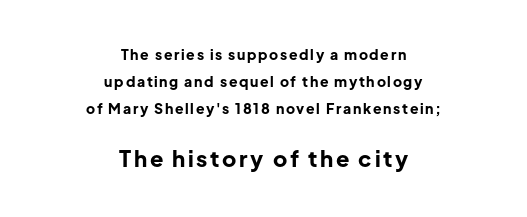
{"italic": "no", "bold": "yes", "underline": "no", "align": "center", "line_spacing": "loose", "line_spacing_ratio": 1.93, "larger_block": "second", "size_ratio": 1.57, "glyph_px": 22}
